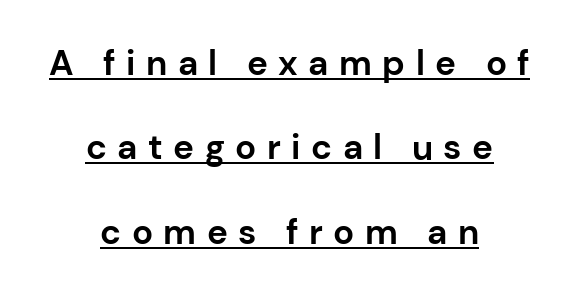
{"serif": "no", "italic": "no", "bold": "yes", "weight": "bold", "width": "normal", "stroke_contrast": "low", "x_height": "medium", "monospaced": "no", "underline": "yes", "align": "center", "line_spacing": "loose", "line_spacing_ratio": 2.41, "letter_spacing": "wide", "letter_spacing_em": 0.3, "glyph_px": 35}
